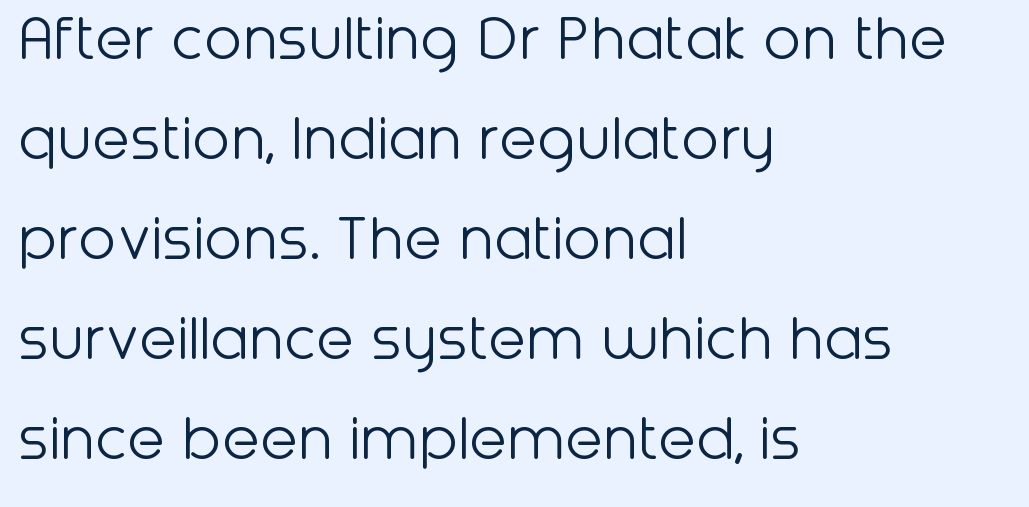
Is this a fixed-width face? No — the glyphs have proportional, varying widths. The specimen reads as upright at a glance. Rule under the text: the space is simply empty. This is sans-serif lettering, the kind often seen on screens and signage.
